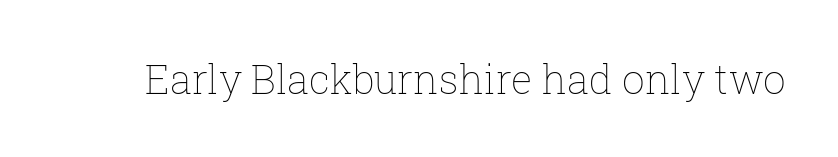
Q: Is the text bold? A: No.
Q: Is the text italic (slanted)? A: No, it is upright.
Q: Is the text underlined? A: No.
Q: Is the spacing between letters normal or unusually wide? A: Normal.
Q: Width (condensed, normal, or wide)? A: Normal.
Q: Stroke contrast? A: Low.
Q: x-height? A: Medium.
Q: Monospaced? A: No.
